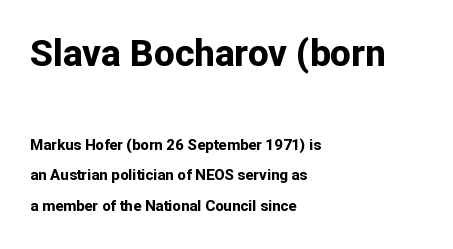
Q: Is the text bold? A: Yes.
Q: Is the text italic (slanted)? A: No, it is upright.
Q: Is the typeface a serif or a sans-serif typeface? A: Sans-serif.
Q: Is the text underlined? A: No.
Q: How is the paragraph aligned? A: Left-aligned.
Q: Is the spacing between letters normal or unusually wide? A: Normal.
Q: Is the spacing between lines tight, normal or loose? A: Loose.
Q: Which block of text is set in a larger size, the first (top) or the second (bottom)? A: The first (top) one.
Q: Width (condensed, normal, or wide)? A: Normal.
Q: Stroke contrast? A: Low.
Q: x-height? A: Medium.
Q: Monospaced? A: No.
